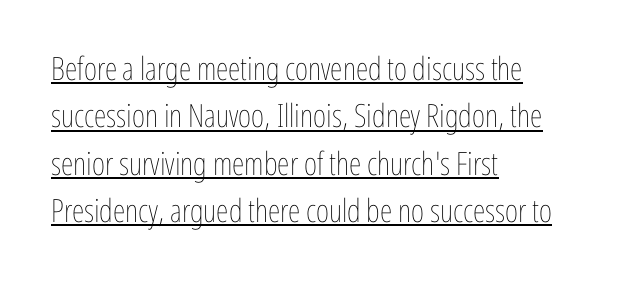
{"italic": "no", "bold": "no", "weight": "thin", "width": "condensed", "stroke_contrast": "low", "x_height": "medium", "monospaced": "no", "underline": "yes", "align": "left", "line_spacing": "normal", "line_spacing_ratio": 1.48, "letter_spacing": "normal", "letter_spacing_em": 0.0, "glyph_px": 32}
